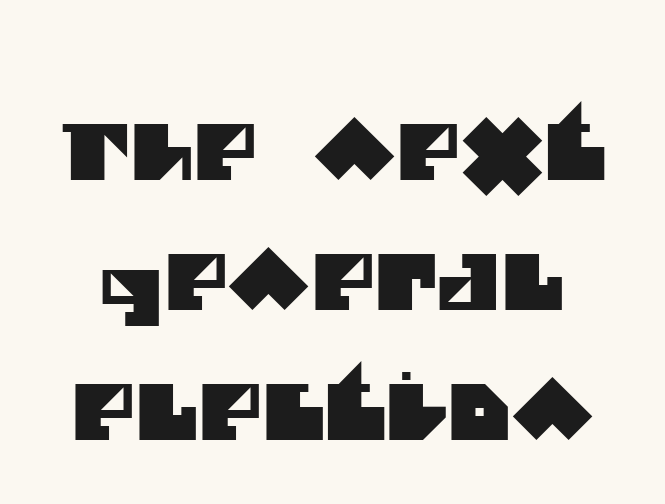
{"serif": "no", "width": "normal", "stroke_contrast": "medium", "x_height": "large", "monospaced": "no", "underline": "no", "line_spacing": "normal", "line_spacing_ratio": 1.69, "letter_spacing": "normal", "letter_spacing_em": 0.0, "glyph_px": 77}
